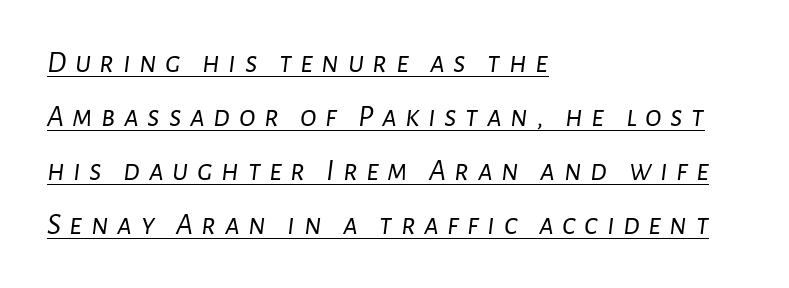
The image shows 31 px light type, italic (leaning right); set left-aligned, line spacing 1.74x, unusually wide letter spacing (+0.27 em), underlined; low stroke contrast and a medium x-height.
